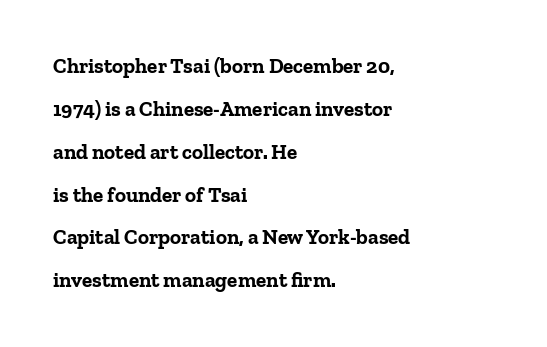
Q: Is the text bold? A: Yes.
Q: Is the text italic (slanted)? A: No, it is upright.
Q: Is the text underlined? A: No.
Q: How is the paragraph aligned? A: Left-aligned.
Q: Is the spacing between letters normal or unusually wide? A: Normal.
Q: Is the spacing between lines tight, normal or loose? A: Loose.
